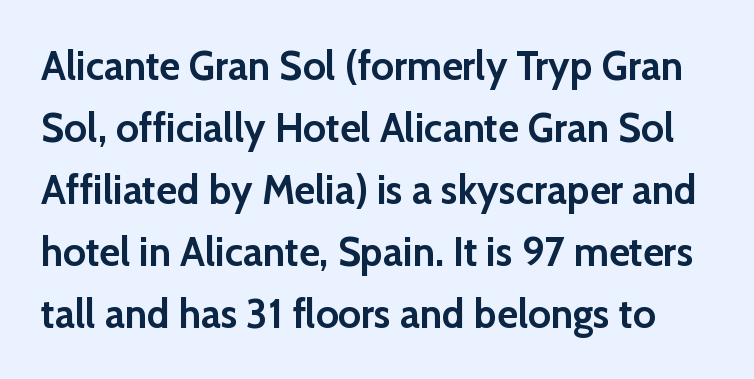
Q: Is the text bold? A: Yes.
Q: Is the text italic (slanted)? A: No, it is upright.
Q: Is the typeface a serif or a sans-serif typeface? A: Sans-serif.
Q: Is the text underlined? A: No.
Q: Is the spacing between letters normal or unusually wide? A: Normal.
Q: Is the spacing between lines tight, normal or loose? A: Normal.
Q: Width (condensed, normal, or wide)? A: Normal.
Q: Stroke contrast? A: Low.
Q: x-height? A: Medium.
Q: Monospaced? A: No.
